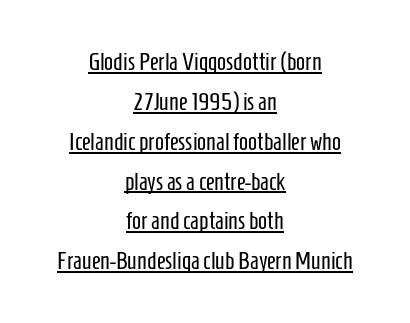
Q: Is the text bold? A: No.
Q: Is the text italic (slanted)? A: No, it is upright.
Q: Is the text underlined? A: Yes.
Q: How is the paragraph aligned? A: Centered.
Q: Is the spacing between letters normal or unusually wide? A: Normal.
Q: Is the spacing between lines tight, normal or loose? A: Normal.
